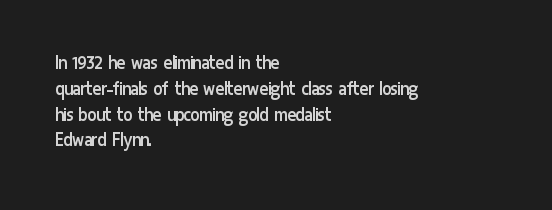
{"italic": "no", "bold": "no", "underline": "no", "align": "left", "line_spacing_ratio": 1.23, "letter_spacing": "normal", "letter_spacing_em": 0.0, "glyph_px": 21}
